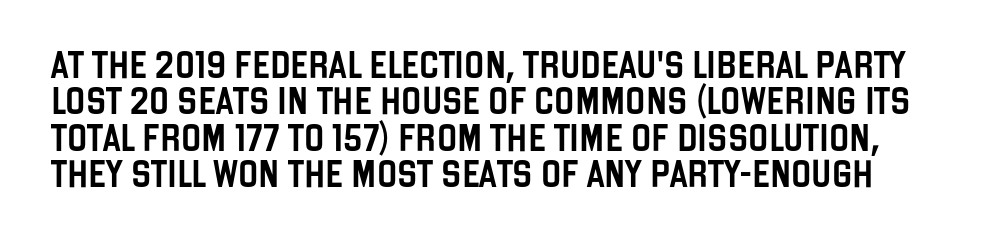
Q: Is the text italic (slanted)? A: No, it is upright.
Q: Is the text underlined? A: No.
Q: Is the spacing between letters normal or unusually wide? A: Normal.
Q: Is the spacing between lines tight, normal or loose? A: Normal.
